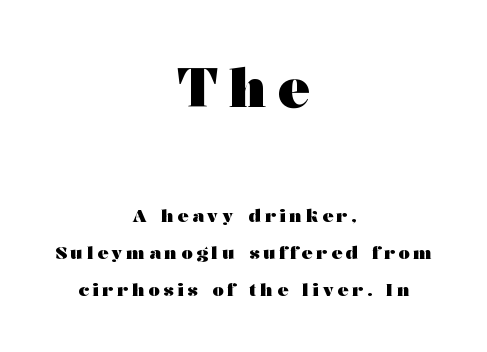
{"serif": "yes", "italic": "no", "bold": "yes", "weight": "heavy", "width": "wide", "stroke_contrast": "medium", "x_height": "medium", "monospaced": "no", "underline": "no", "align": "center", "line_spacing": "loose", "line_spacing_ratio": 2.04, "letter_spacing": "wide", "letter_spacing_em": 0.21, "larger_block": "first", "size_ratio": 3.0, "glyph_px": 54}
